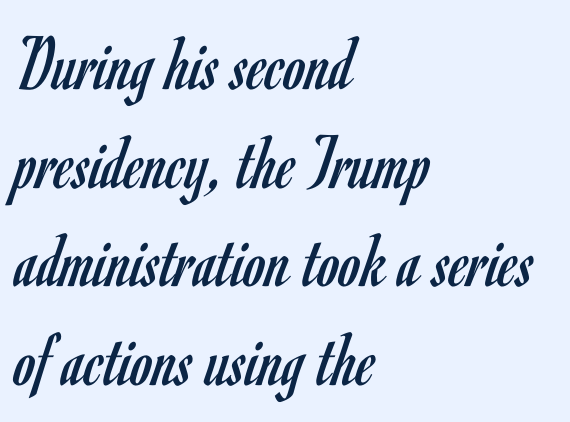
Q: Is the text bold? A: No.
Q: Is the text italic (slanted)? A: Yes.
Q: Is the typeface a serif or a sans-serif typeface? A: Sans-serif.
Q: Is the text underlined? A: No.
Q: How is the paragraph aligned? A: Left-aligned.
Q: Is the spacing between letters normal or unusually wide? A: Normal.
Q: Is the spacing between lines tight, normal or loose? A: Normal.
Q: Width (condensed, normal, or wide)? A: Condensed.
Q: Stroke contrast? A: Low.
Q: x-height? A: Small.
Q: Monospaced? A: No.
